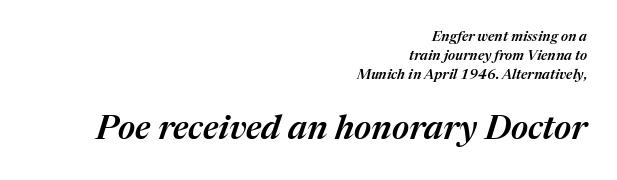
Q: Is the text bold? A: Semi-bold.
Q: Is the text italic (slanted)? A: Yes, it leans right by about 17 degrees.
Q: Is the text underlined? A: No.
Q: How is the paragraph aligned? A: Right-aligned.
Q: Is the spacing between letters normal or unusually wide? A: Normal.
Q: Is the spacing between lines tight, normal or loose? A: Normal.
Q: Which block of text is set in a larger size, the first (top) or the second (bottom)? A: The second (bottom) one.
Q: Width (condensed, normal, or wide)? A: Normal.
Q: Stroke contrast? A: Medium.
Q: x-height? A: Medium.
Q: Monospaced? A: No.
